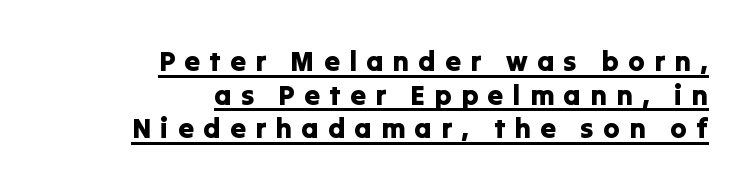
Q: Is the text italic (slanted)? A: No, it is upright.
Q: Is the typeface a serif or a sans-serif typeface? A: Sans-serif.
Q: Is the text underlined? A: Yes.
Q: How is the paragraph aligned? A: Right-aligned.
Q: Is the spacing between letters normal or unusually wide? A: Unusually wide.
Q: Width (condensed, normal, or wide)? A: Normal.
Q: Stroke contrast? A: Low.
Q: x-height? A: Medium.
Q: Monospaced? A: No.
